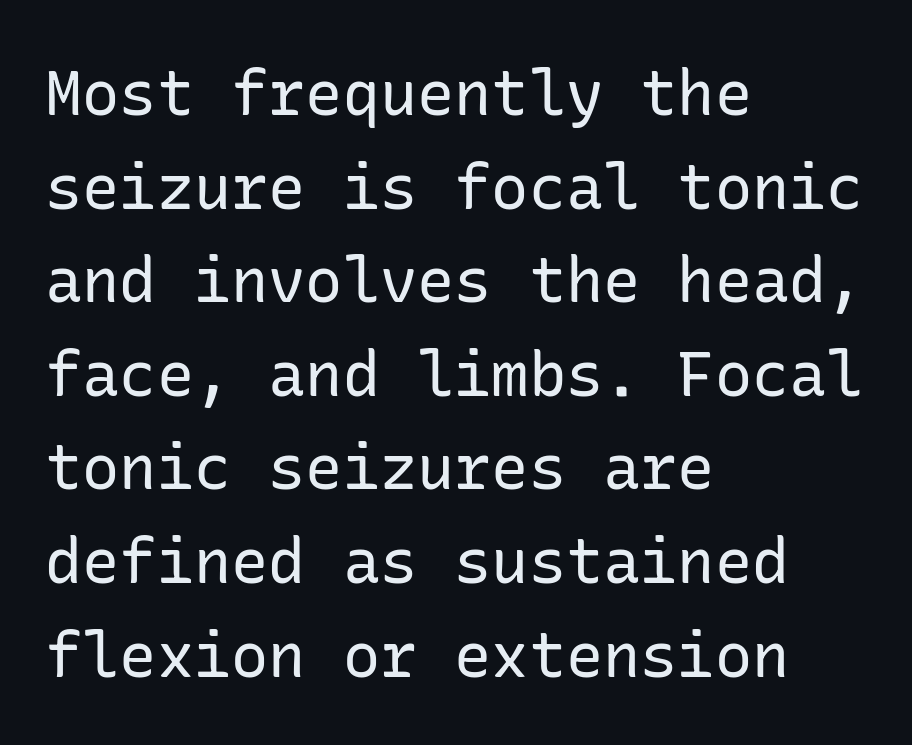
The image shows 62 px regular-weight sans-serif type, upright; set left-aligned, normal line spacing (1.51x), normal letter spacing, not underlined; low stroke contrast and a medium x-height.
